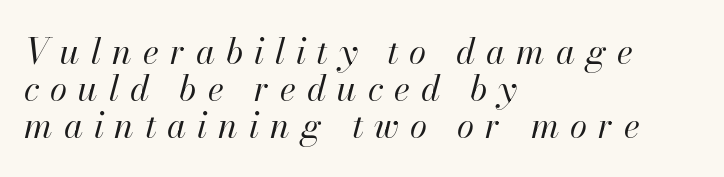
The line texture is sparse and dotted thanks to wide tracking. Posture: slanted. Here the designer chose a conventional face with non-uniform glyph widths. Heft: none added — not bold. Reading down the block, your eye returns to a fixed left position each line.
